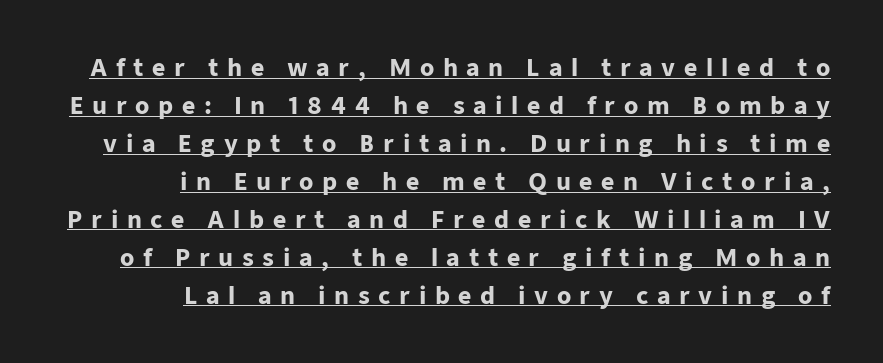
Observe the wide spacing: letters keep a clear distance from each other. The designer left line spacing at the default. Has an underline been added? It has. Does the copy run flush right? Yes — the right margin is perfectly even.
